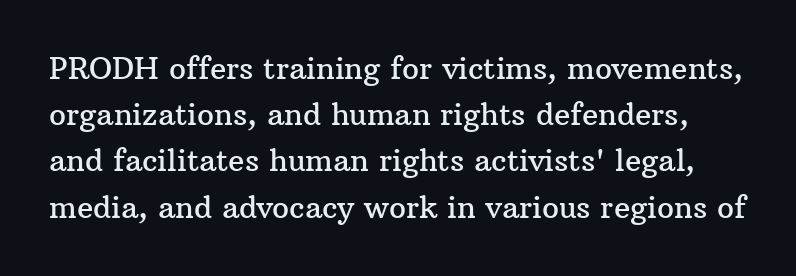
{"serif": "yes", "italic": "no", "width": "normal", "stroke_contrast": "medium", "x_height": "medium", "monospaced": "no", "underline": "no", "line_spacing": "normal", "line_spacing_ratio": 1.54, "letter_spacing": "normal", "letter_spacing_em": 0.0, "glyph_px": 30}
